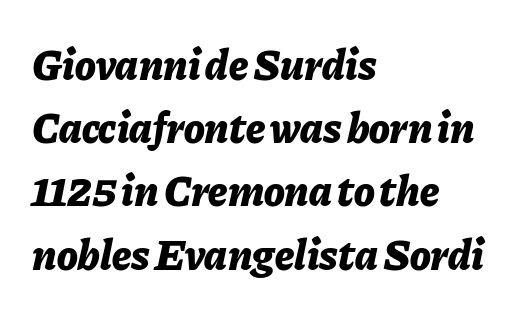
The lines are quadded left. The space directly below the letters is spotless. The letters advance in unequal steps, a hallmark of proportional type. Set as a true bold cut, around the 700 mark. A typesetter would mark this as italic. The type is set solid horizontally, with unmodified tracking.
